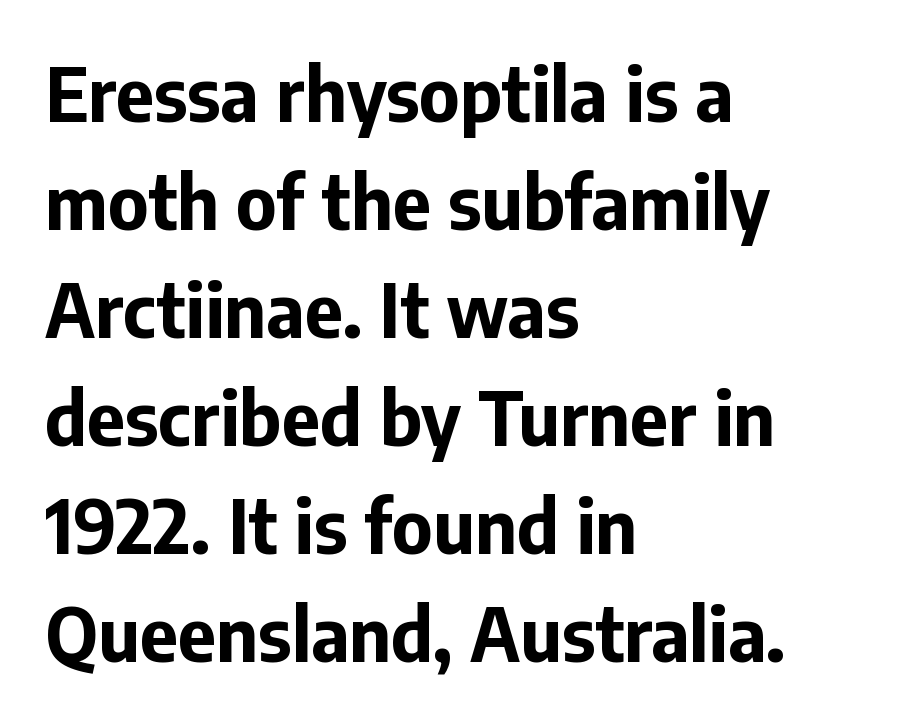
{"serif": "no", "italic": "no", "bold": "yes", "weight": "bold", "width": "normal", "stroke_contrast": "low", "x_height": "medium", "monospaced": "no", "underline": "no", "align": "left", "line_spacing": "normal", "line_spacing_ratio": 1.46, "letter_spacing": "normal", "letter_spacing_em": 0.0, "glyph_px": 74}
